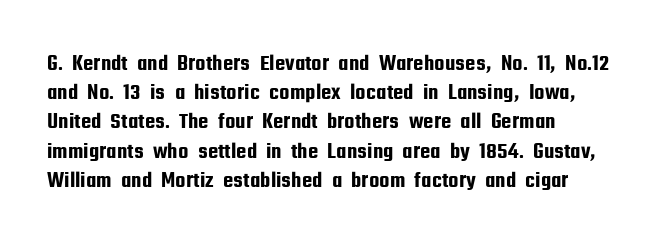
Interline gaps are of average width in this sample. Short note: letters normally spaced. Posture: vertical. The strip under each line holds only bare page. Which margin do the lines hug? The left one — the right edge is uneven.
